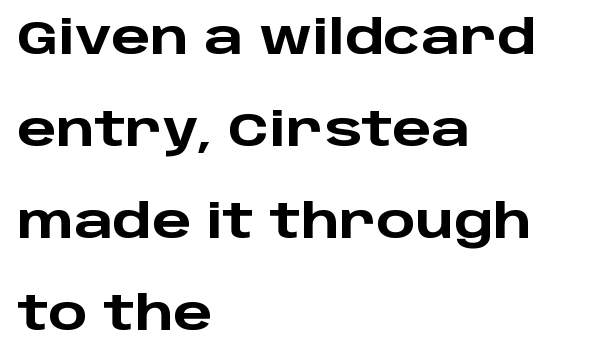
The image shows 46 px heavy, wide sans-serif type, upright; set left-aligned, loose line spacing (2.0x), normal letter spacing, not underlined; low stroke contrast and a large x-height.
